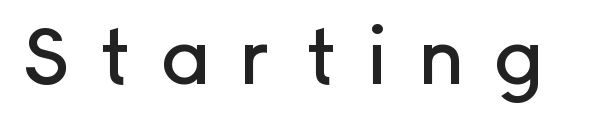
Plain, unruled lines of type. The face used here is proportionally spaced, like ordinary book or web type. The designer went with a sans here, leaving each stem footless. Substantial extra tracking has been applied to these lines.
